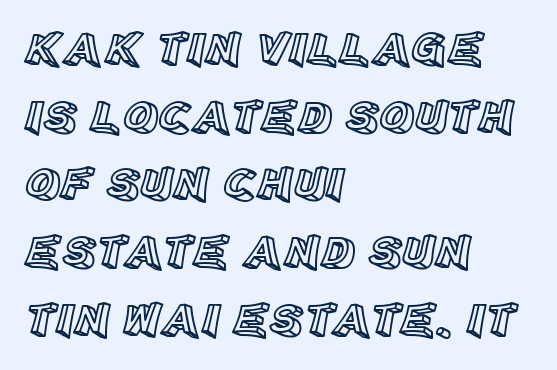
{"width": "normal", "x_height": "large", "monospaced": "no", "underline": "no", "align": "left", "line_spacing": "normal", "line_spacing_ratio": 1.41, "letter_spacing": "normal", "letter_spacing_em": 0.0, "glyph_px": 48}
